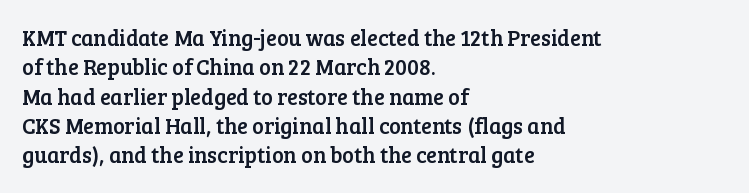
The image shows 22 px text type, upright; set left-aligned, normal line spacing (1.33x), normal letter spacing, not underlined.
